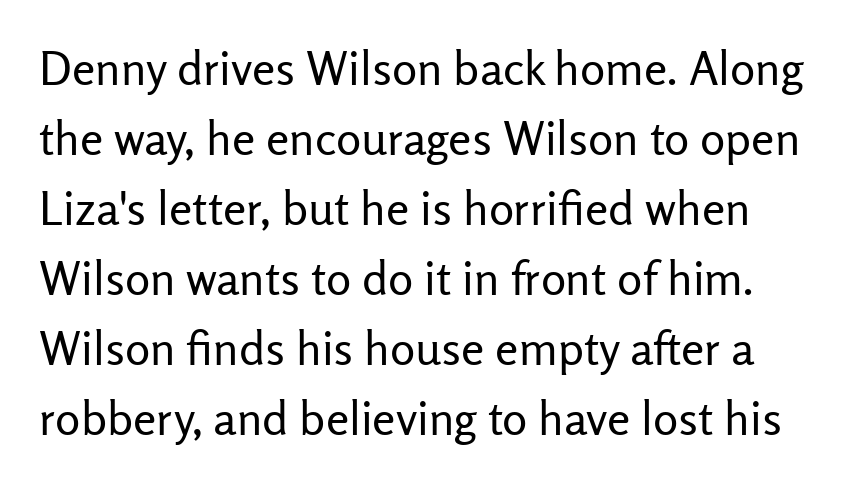
Weight class: somewhere from thin through regular. Here the glyphs are tracked normally, forming tight word shapes. These lines were composed using upright roman letters. Observe the absence of serifs on each vertical stroke in this sample.
